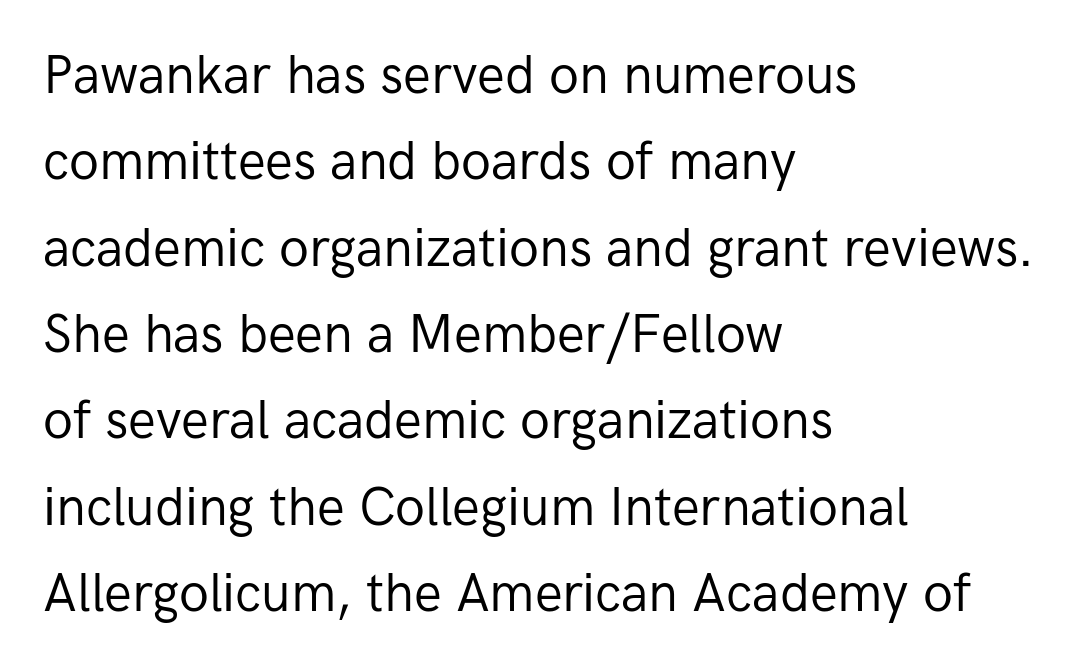
{"serif": "no", "italic": "no", "bold": "no", "weight": "regular", "width": "normal", "stroke_contrast": "low", "x_height": "medium", "monospaced": "no", "underline": "no", "align": "left", "line_spacing": "normal", "line_spacing_ratio": 1.66, "letter_spacing": "normal", "letter_spacing_em": 0.0, "glyph_px": 52}
